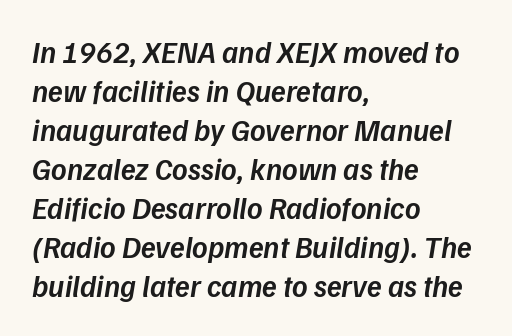
Horizontal bands of white between lines are of average thickness. Compared with a centered layout, this one pins lines to the left instead. The area under the type is left untouched. Looking at the ascenders, they clearly lean.
